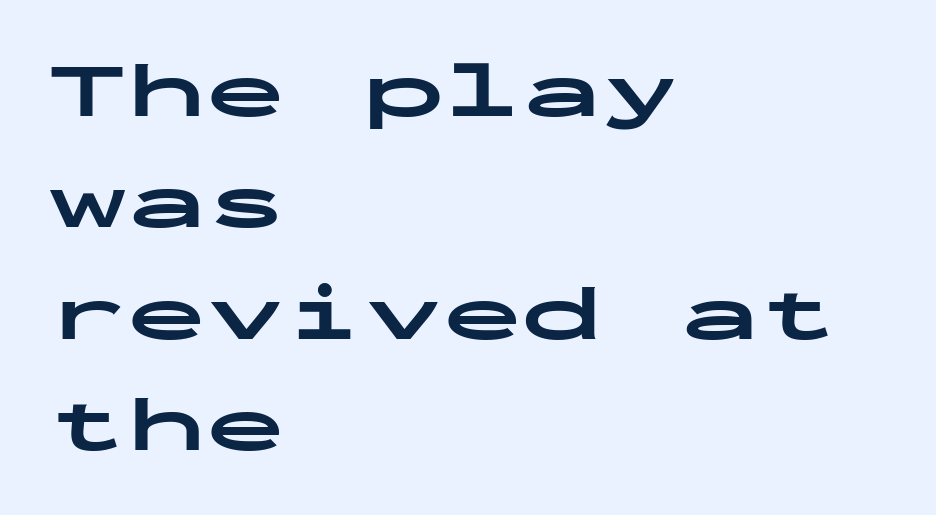
The image shows 79 px bold, wide sans-serif type, upright, monospaced; set left-aligned, normal line spacing (1.41x), normal letter spacing, not underlined; low stroke contrast and a medium x-height.
